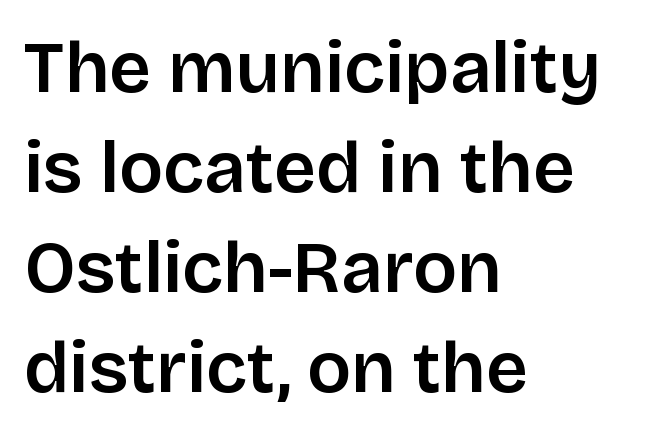
The image shows 73 px sans-serif type, upright; set left-aligned, normal line spacing (1.37x), normal letter spacing, not underlined; low stroke contrast and a large x-height.
